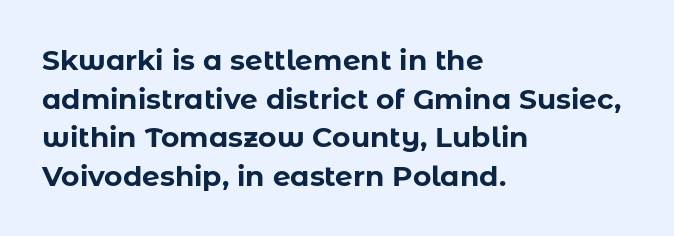
Q: Is the text bold? A: Yes.
Q: Is the text italic (slanted)? A: No, it is upright.
Q: Is the typeface a serif or a sans-serif typeface? A: Sans-serif.
Q: Is the text underlined? A: No.
Q: How is the paragraph aligned? A: Left-aligned.
Q: Is the spacing between letters normal or unusually wide? A: Normal.
Q: Is the spacing between lines tight, normal or loose? A: Normal.
Q: Width (condensed, normal, or wide)? A: Normal.
Q: Stroke contrast? A: Low.
Q: x-height? A: Medium.
Q: Monospaced? A: No.
